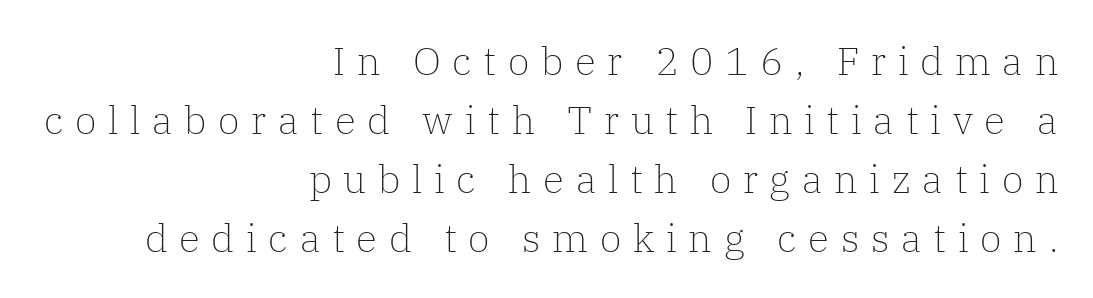
The image shows 39 px light serif type, upright; set right-aligned, normal line spacing (1.51x), unusually wide letter spacing (+0.3 em), not underlined; low stroke contrast and a medium x-height.
